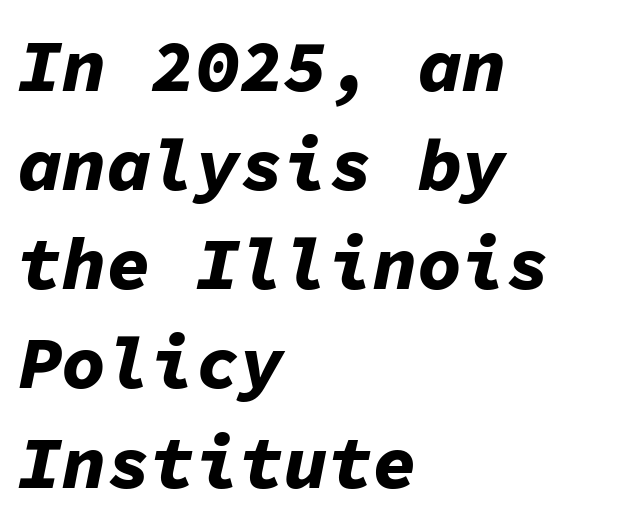
Each new line begins a customary step beneath the previous one. Students, note that the glyphs here touch the page at normal intervals. The passage shown leans; its letterforms are oblique. These lines stack with their left ends in a neat column.
